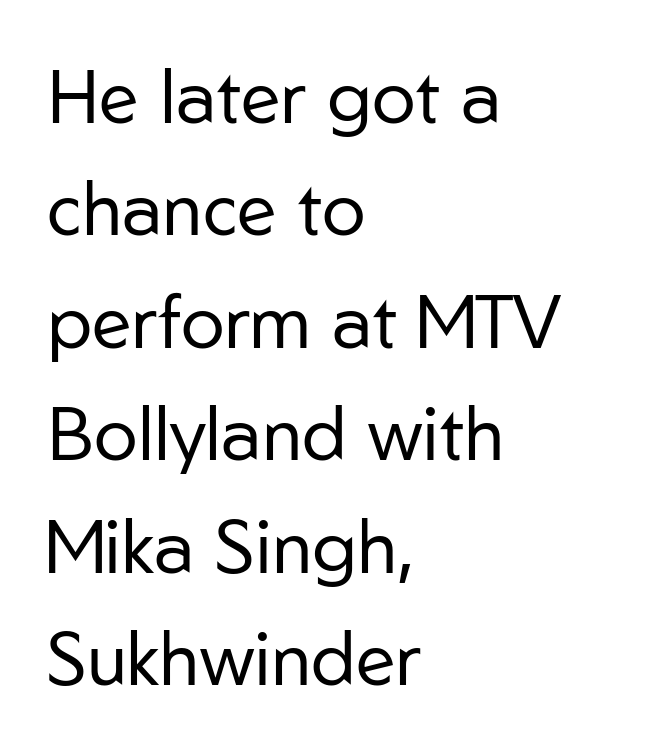
The image shows 74 px regular-weight sans-serif type, upright; set left-aligned, normal line spacing (1.52x), normal letter spacing, not underlined; low stroke contrast and a medium x-height.
